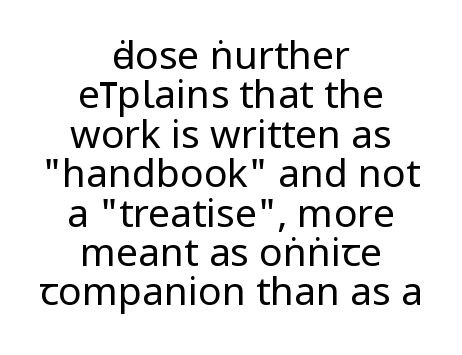
{"serif": "no", "italic": "no", "bold": "no", "weight": "regular", "width": "condensed", "stroke_contrast": "low", "x_height": "large", "monospaced": "no", "underline": "no", "align": "center", "line_spacing": "tight", "line_spacing_ratio": 1.01, "letter_spacing": "normal", "letter_spacing_em": 0.0, "glyph_px": 39}
